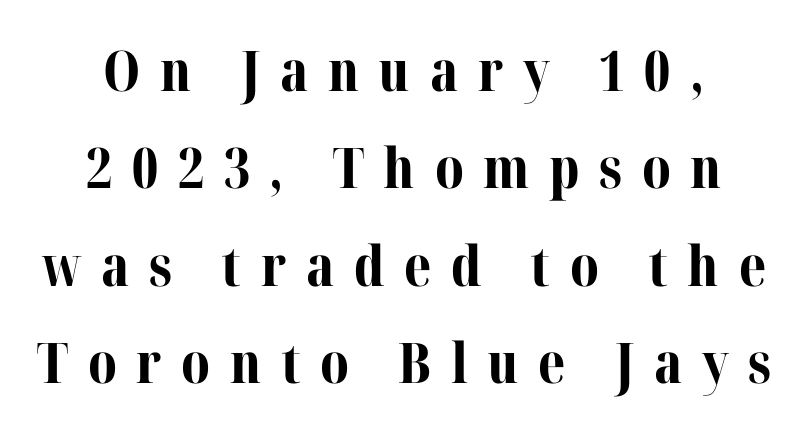
The image shows 56 px bold serif type, upright; set line spacing 1.74x, unusually wide letter spacing (+0.35 em), not underlined; medium stroke contrast and a medium x-height.
